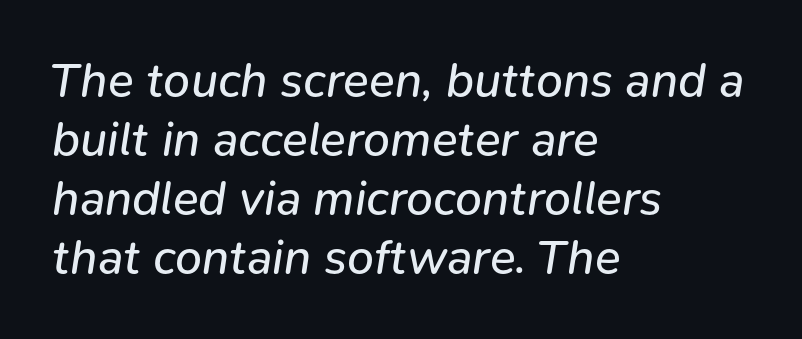
{"italic": "yes", "lean": "right", "slant_degrees": 9, "bold": "no", "weight": "regular", "width": "normal", "stroke_contrast": "low", "x_height": "medium", "monospaced": "no", "underline": "no", "align": "left", "line_spacing_ratio": 1.23, "letter_spacing": "normal", "letter_spacing_em": 0.0, "glyph_px": 48}
